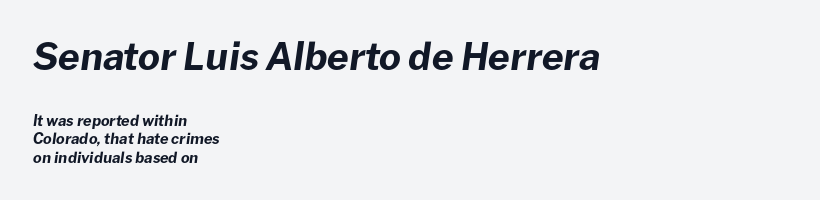
The image shows 38 px bold type, italic (leaning right); set left-aligned, line spacing 1.24x, normal letter spacing, not underlined; the first (top) block is 2.53x larger; low stroke contrast and a medium x-height.
